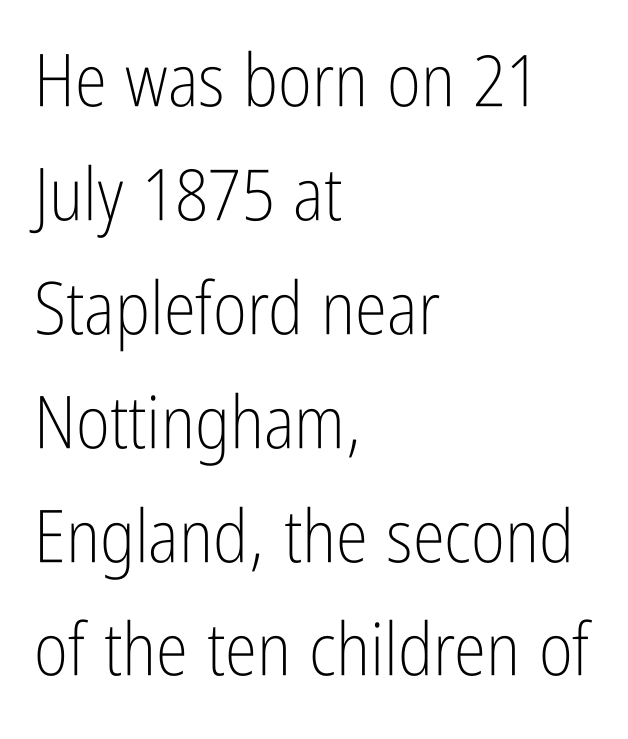
Q: Is the text bold? A: No.
Q: Is the text italic (slanted)? A: No, it is upright.
Q: Is the typeface a serif or a sans-serif typeface? A: Sans-serif.
Q: Is the text underlined? A: No.
Q: How is the paragraph aligned? A: Left-aligned.
Q: Is the spacing between letters normal or unusually wide? A: Normal.
Q: Is the spacing between lines tight, normal or loose? A: Normal.
Q: Width (condensed, normal, or wide)? A: Condensed.
Q: Stroke contrast? A: Low.
Q: x-height? A: Medium.
Q: Monospaced? A: No.
